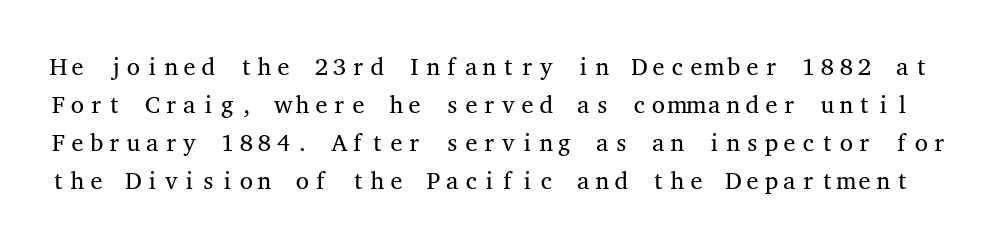
Vertical spacing — default. The passage shown is not bold in any degree. A bare baseline throughout the passage. You can tell it's not italic because the verticals are truly vertical. Compared with typical body copy, the letter spacing here is the same.
